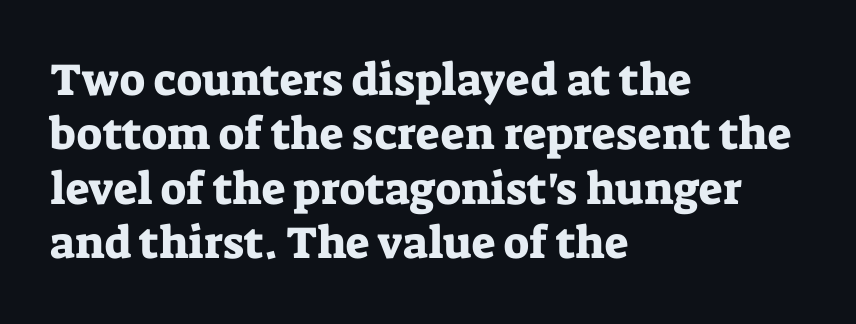
Looks like regular typesetting: each glyph gets only the width it needs. The passage shown has conventional tracking throughout. The typography opts for an upright posture over an oblique one. The letters carry serifs — small finishing strokes at the ends of their stems. Typeset ragged right — the left edge is the straight one.
